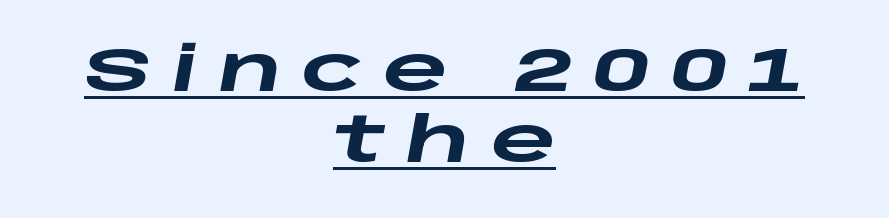
Casual observation: everything's sitting right in the middle. Students, this is bold: see how much ink each stroke carries. Tracking here is generous; glyphs stand well apart from one another. A typesetter would call this leading minimal, almost set solid. The sample's only ornament is a line tracing under the words.
